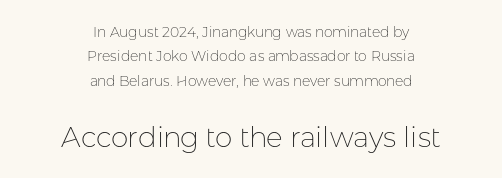
The image shows 28 px thin sans-serif type, upright; set centered, line spacing 1.75x, normal letter spacing, not underlined; the second (bottom) block is 2.0x larger; low stroke contrast and a medium x-height.
